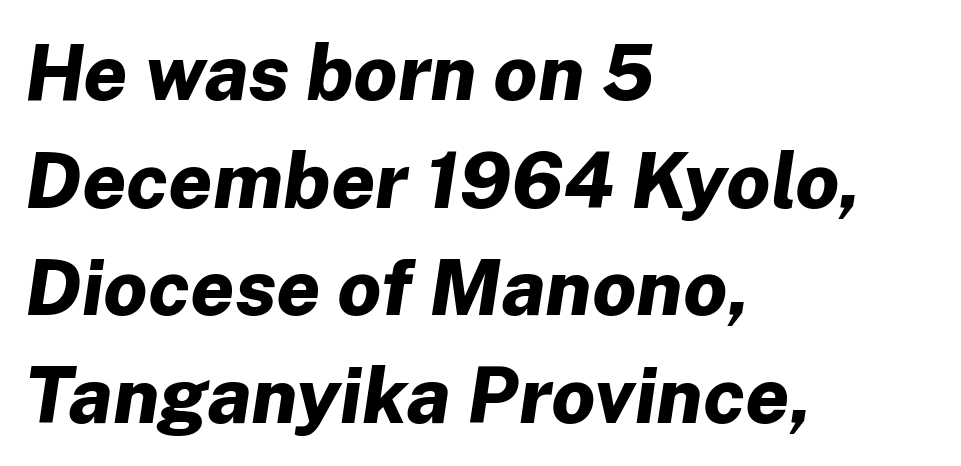
Descenders hang freely into open space. Interline gaps are of average width in this sample. The rendering uses natural spacing where letterforms have individual widths. Line starts are locked; line ends wander. Stroke thickness is high; the sample reads as a true bold. Emphasis-style slanted type is in use.
